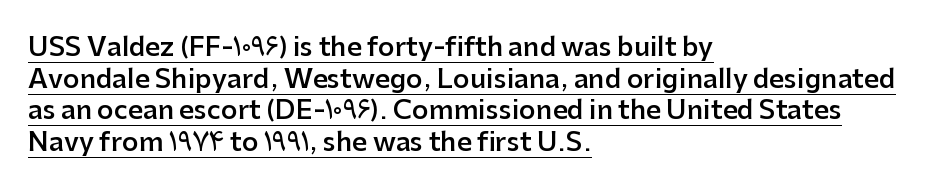
This rendering leaves character spacing at its baseline value. Does a line run under the words? Yes, clearly. The rendering uses a semibold face; strokes are thickened but not to full bold. Is there any slant? The stems are plumb.
